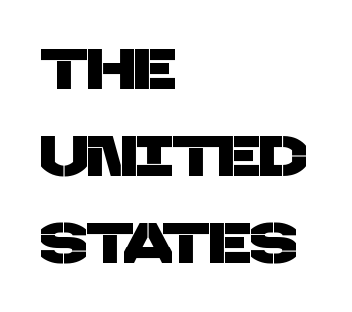
The passage shown is not underscored anywhere. Which margin do the lines hug? The left one — the right edge is uneven. This block has exactly the height ordinary leading produces. Is this a sans? Yes — the strokes have no serifs. Character widths vary here, with narrow letters taking less room than wide ones. Spacing between characters is what you'd get straight out of the box.
